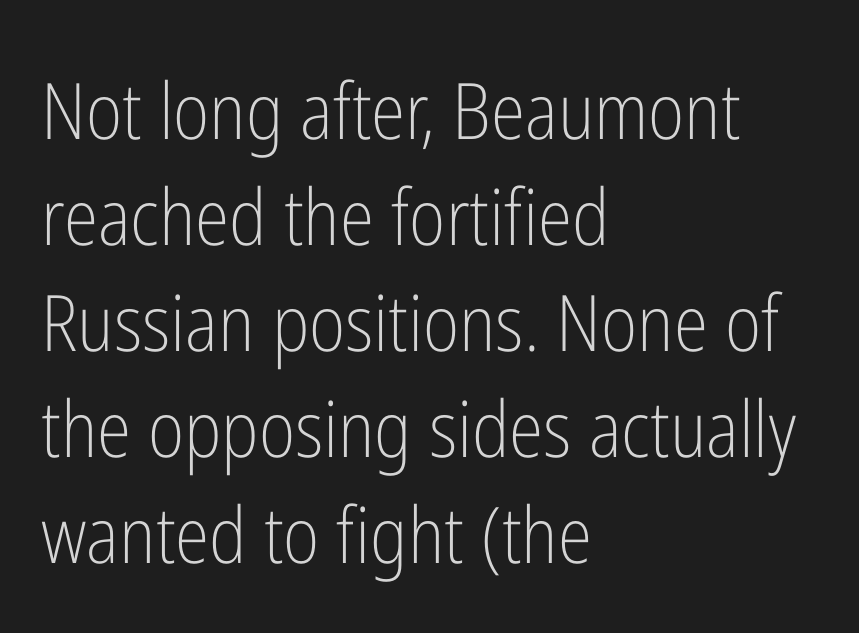
Check where the strokes stop: nothing finishes them off — pure sans. The rag falls on the right side of this text block. Type without underlining. Does the leading feel generous? No, just average. Rendered with straight, roman letterforms.
